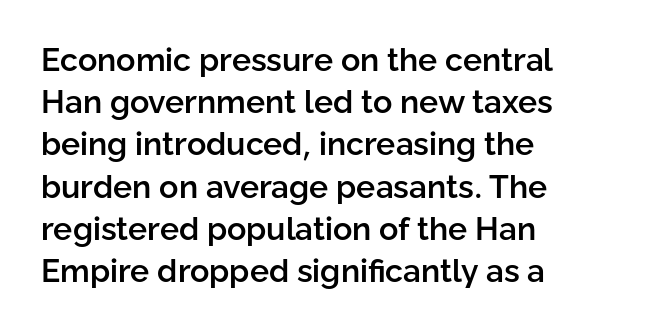
One glance says typical: line gaps are just what's usual. Nothing sits at the stroke ends, so this counts as sans-serif. Designer's note — italics off, roman on. The rendering uses natural spacing where letterforms have individual widths. Compared with typical body copy, the letter spacing here is the same. Moderately thickened strokes mark this as semibold type.
